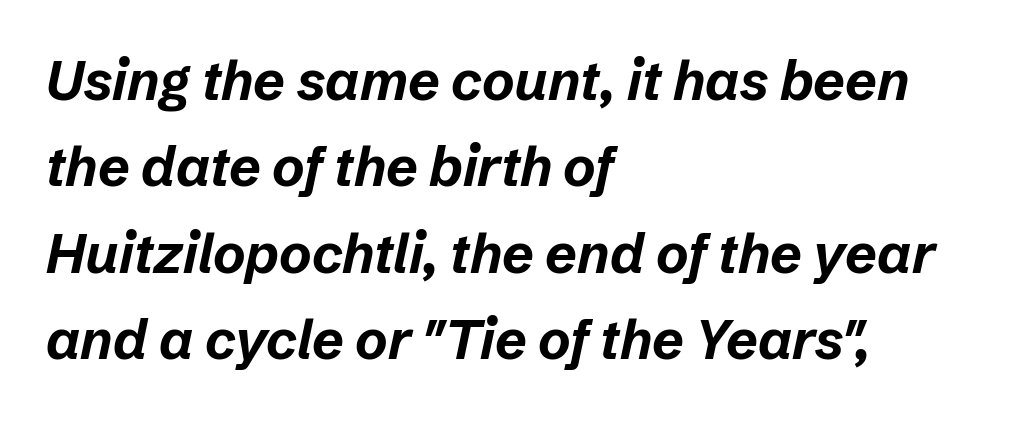
These lines keep a tight, regular rhythm from letter to letter. The typography opts for an oblique posture over an upright one. Here the designer chose a conventional face with non-uniform glyph widths. The rendering uses a moderate line-height, typical for paragraphs. The sample has been set heavy, in full bold.
